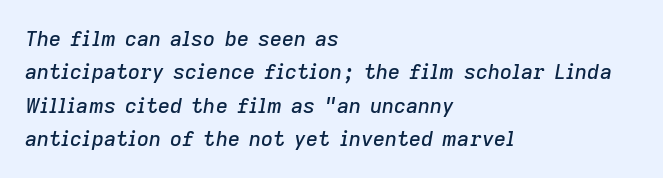
A classic flush-left, rag-right setting is used for this passage. Just letters on the line, the space beneath them empty. Nothing unusual about the tracking: characters are spaced as the font intends. Would a proofreader flag this as italicized? Yes.
